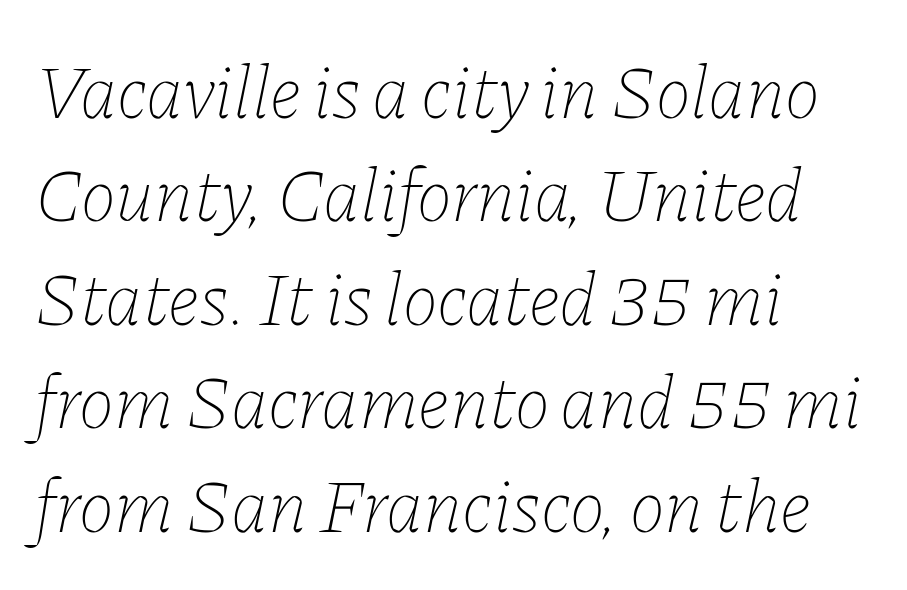
{"italic": "yes", "lean": "right", "slant_degrees": 11, "bold": "no", "weight": "thin", "width": "normal", "stroke_contrast": "low", "x_height": "medium", "monospaced": "no", "underline": "no", "align": "left", "line_spacing": "normal", "line_spacing_ratio": 1.38, "letter_spacing": "normal", "letter_spacing_em": 0.0, "glyph_px": 75}
